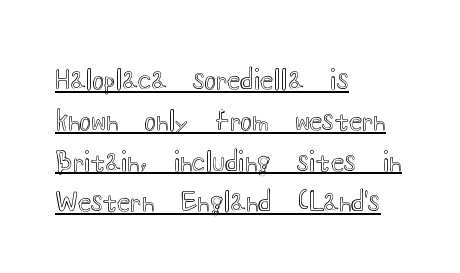
If you drew a line through each stem, it would be perfectly vertical. The words here are underlined. Alignment: flush left. The rendering uses a moderate line-height, typical for paragraphs. How are the letters spaced? Ordinarily, with no added tracking.
